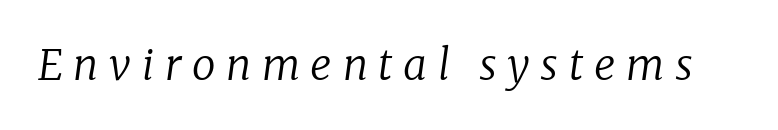
The image shows 42 px regular-weight serif type, italic (leaning right); set unusually wide letter spacing (+0.25 em), not underlined; low stroke contrast and a medium x-height.
